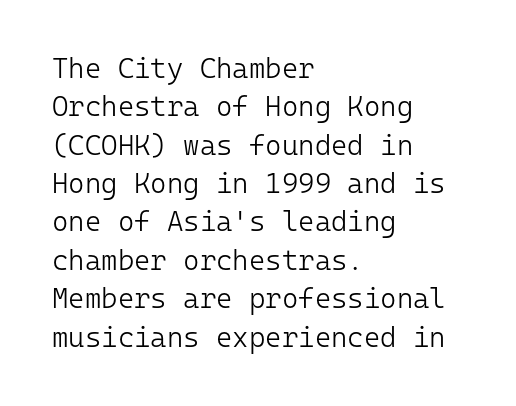
Q: Is the text bold? A: No.
Q: Is the text italic (slanted)? A: No, it is upright.
Q: Is the typeface a serif or a sans-serif typeface? A: Sans-serif.
Q: Is the text underlined? A: No.
Q: How is the paragraph aligned? A: Left-aligned.
Q: Is the spacing between letters normal or unusually wide? A: Normal.
Q: Is the spacing between lines tight, normal or loose? A: Normal.
Q: Width (condensed, normal, or wide)? A: Normal.
Q: Stroke contrast? A: Low.
Q: x-height? A: Medium.
Q: Monospaced? A: Yes.
